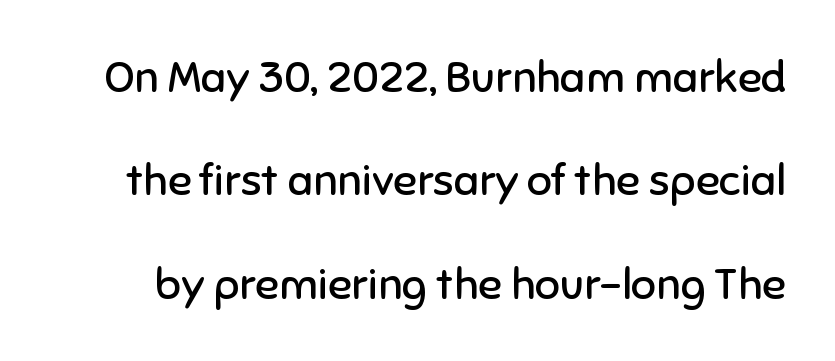
You can tell from the bare stems that sans-serif type was used. Varying glyph widths throughout — classic text-font behaviour. Airy leading. Characters remain perfectly vertical along every line. Between one letter and the next there's only the usual sliver of space.
